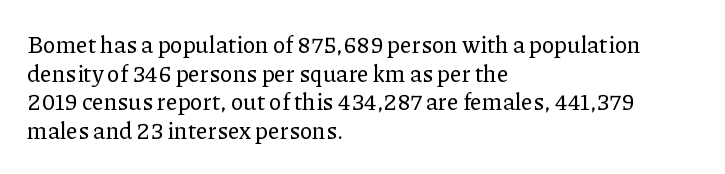
Each line starts at the same left margin while the right side varies. This sample uses plain, unmodified letter spacing. Only glyphs here, with clear space below each row. The letters stand upright; this is a roman face.
